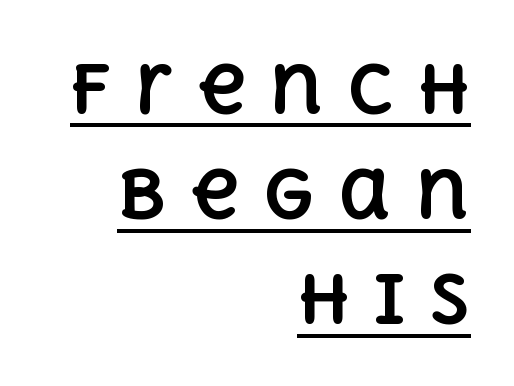
The image shows 67 px bold type, upright; set right-aligned, normal line spacing (1.57x), unusually wide letter spacing (+0.35 em), underlined; a large x-height.
